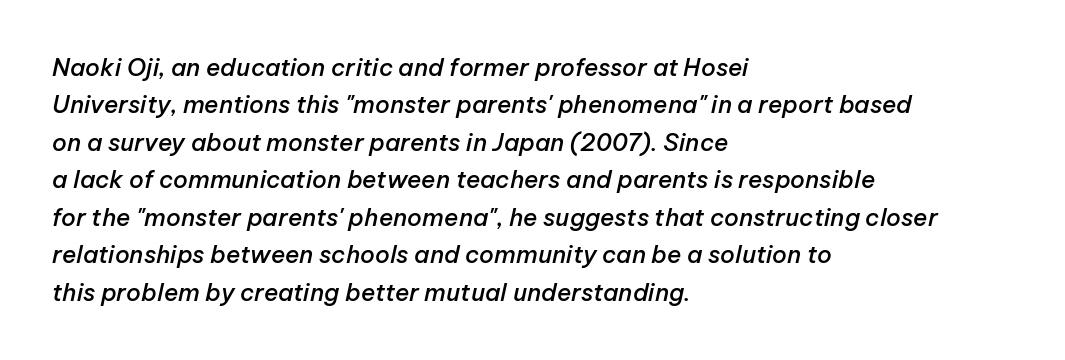
Q: Is the text bold? A: Semi-bold.
Q: Is the text italic (slanted)? A: Yes, it leans right by about 12 degrees.
Q: Is the text underlined? A: No.
Q: How is the paragraph aligned? A: Left-aligned.
Q: Is the spacing between letters normal or unusually wide? A: Normal.
Q: Is the spacing between lines tight, normal or loose? A: Normal.
